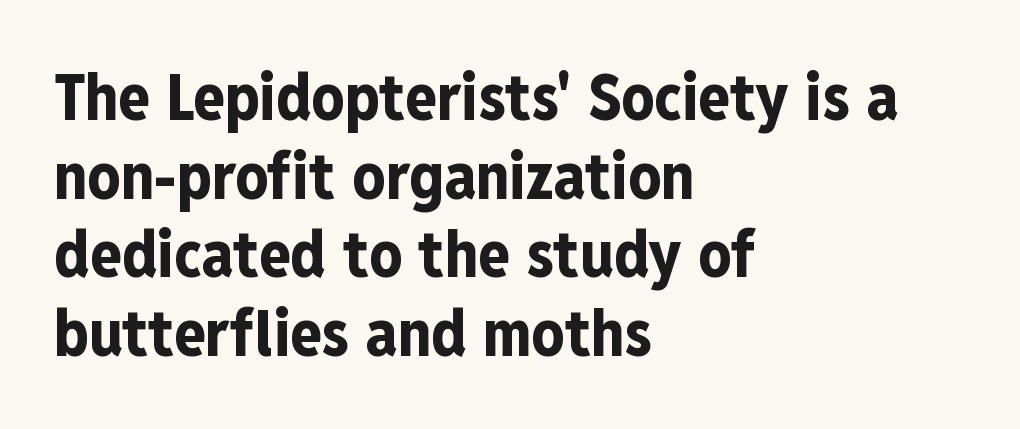
Q: Is the text bold? A: Yes.
Q: Is the text italic (slanted)? A: No, it is upright.
Q: Is the typeface a serif or a sans-serif typeface? A: Sans-serif.
Q: Is the text underlined? A: No.
Q: How is the paragraph aligned? A: Left-aligned.
Q: Is the spacing between letters normal or unusually wide? A: Normal.
Q: Width (condensed, normal, or wide)? A: Condensed.
Q: Stroke contrast? A: Low.
Q: x-height? A: Medium.
Q: Monospaced? A: No.
